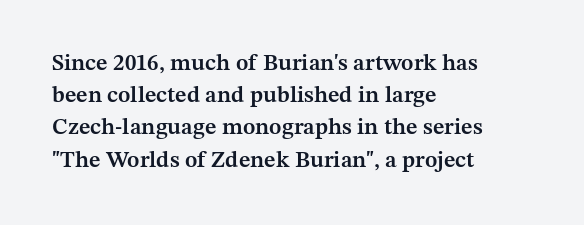
Q: Is the text bold? A: Semi-bold.
Q: Is the text italic (slanted)? A: No, it is upright.
Q: Is the text underlined? A: No.
Q: How is the paragraph aligned? A: Left-aligned.
Q: Is the spacing between letters normal or unusually wide? A: Normal.
Q: Is the spacing between lines tight, normal or loose? A: Normal.
